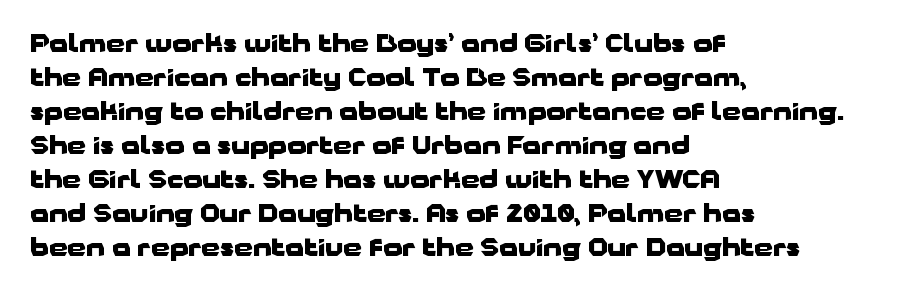
Q: Is the text bold? A: Yes.
Q: Is the text italic (slanted)? A: No, it is upright.
Q: Is the text underlined? A: No.
Q: How is the paragraph aligned? A: Left-aligned.
Q: Is the spacing between letters normal or unusually wide? A: Normal.
Q: Is the spacing between lines tight, normal or loose? A: Normal.
